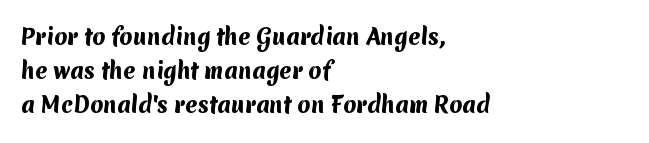
The image shows 21 px bold type; set left-aligned, normal line spacing (1.63x), normal letter spacing, not underlined.
